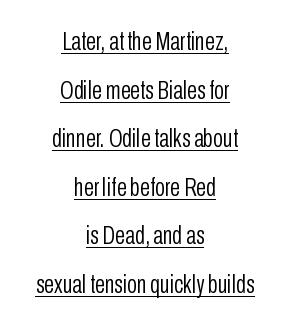
{"italic": "no", "bold": "no", "underline": "yes", "align": "center", "line_spacing_ratio": 1.87, "letter_spacing": "normal", "letter_spacing_em": 0.0, "glyph_px": 26}
